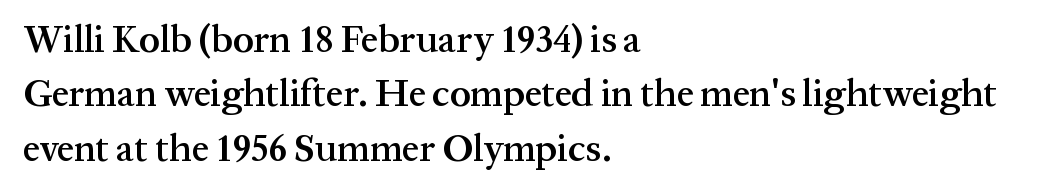
Q: Is the text bold? A: Semi-bold.
Q: Is the text italic (slanted)? A: No, it is upright.
Q: Is the typeface a serif or a sans-serif typeface? A: Serif.
Q: Is the text underlined? A: No.
Q: How is the paragraph aligned? A: Left-aligned.
Q: Is the spacing between letters normal or unusually wide? A: Normal.
Q: Is the spacing between lines tight, normal or loose? A: Normal.
Q: Width (condensed, normal, or wide)? A: Normal.
Q: Stroke contrast? A: Medium.
Q: x-height? A: Medium.
Q: Monospaced? A: No.
